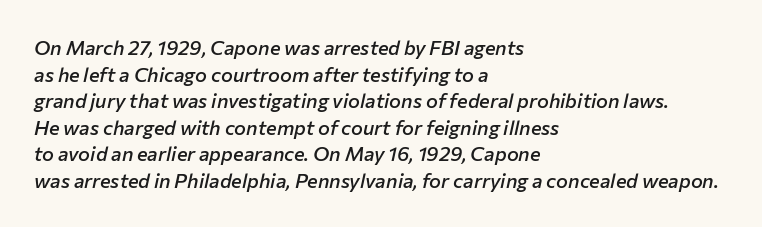
The image shows 20 px text type, italic (leaning right); set left-aligned, normal line spacing (1.33x), normal letter spacing, not underlined.
